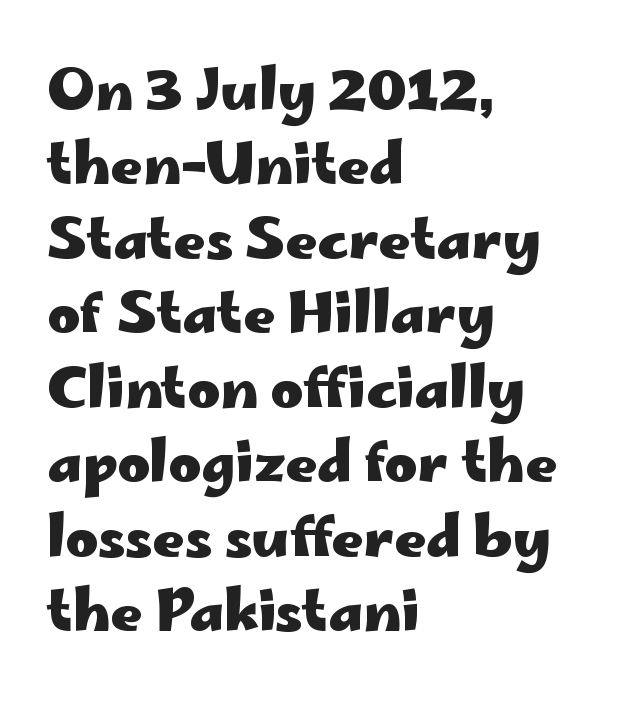
{"serif": "no", "italic": "no", "bold": "yes", "weight": "heavy", "width": "wide", "stroke_contrast": "low", "x_height": "small", "monospaced": "no", "underline": "no", "align": "left", "line_spacing": "normal", "line_spacing_ratio": 1.33, "letter_spacing": "normal", "letter_spacing_em": 0.0, "glyph_px": 56}
